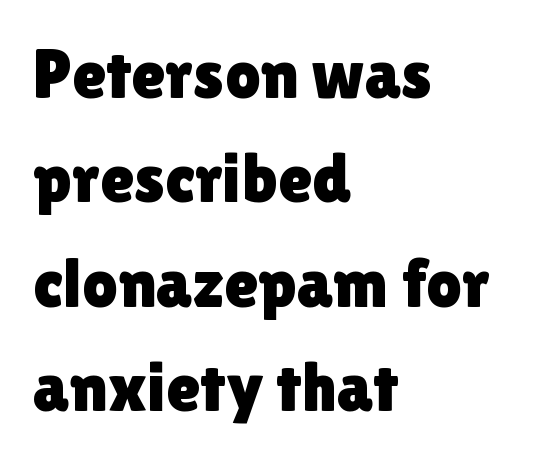
{"serif": "no", "italic": "no", "width": "normal", "x_height": "medium", "monospaced": "no", "underline": "no", "align": "left", "line_spacing": "normal", "line_spacing_ratio": 1.49, "letter_spacing": "normal", "letter_spacing_em": 0.0, "glyph_px": 70}
